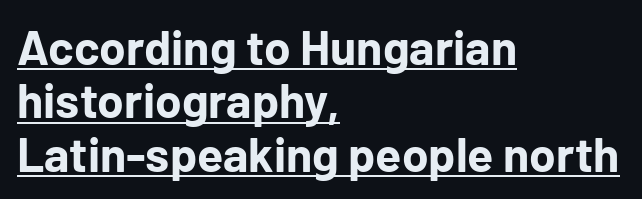
{"serif": "no", "italic": "no", "bold": "yes", "weight": "bold", "width": "normal", "stroke_contrast": "low", "x_height": "medium", "monospaced": "no", "underline": "yes", "align": "left", "line_spacing": "tight", "line_spacing_ratio": 1.11, "letter_spacing": "normal", "letter_spacing_em": 0.0, "glyph_px": 48}
